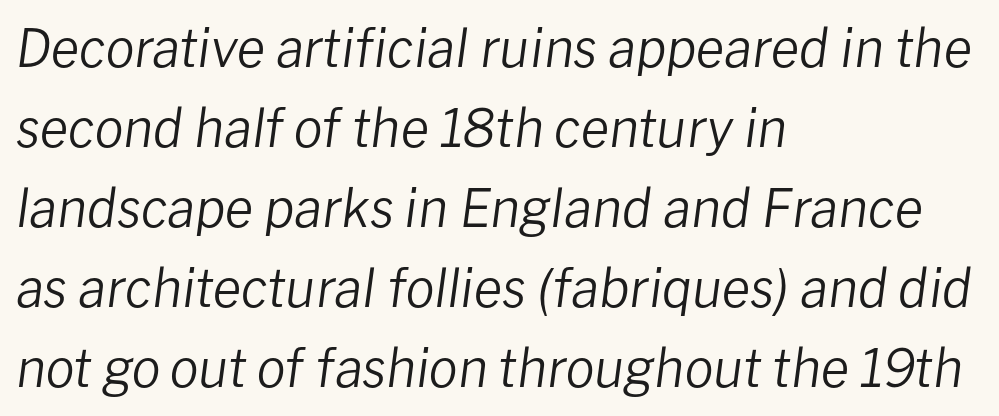
Counters stay open thanks to moderate or lighter strokes. A classic flush-left, rag-right setting is used for this passage. These lines were composed using italics. Proportional: the letters do not fall into vertical columns.
